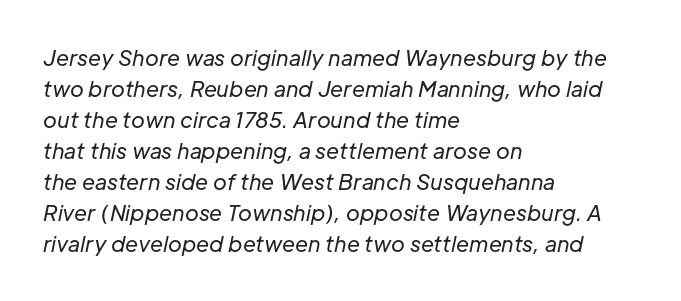
Anything drawn beneath the words? Only blank space. Leftover space on each line is placed entirely after the last word. These glyphs show unthickened strokes, regular width or finer. Quick note: interline space is typical. The horizontal fit of the characters is conventional and even. These lines were composed using italics.
